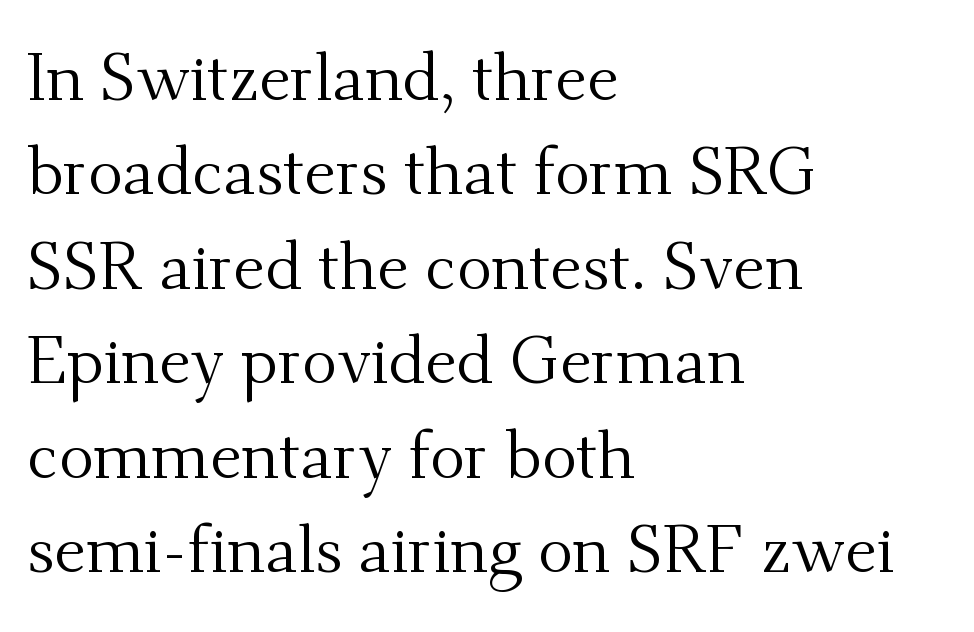
The image shows 66 px regular-weight serif type, upright; set left-aligned, normal line spacing (1.43x), normal letter spacing, not underlined; medium stroke contrast and a small x-height.
